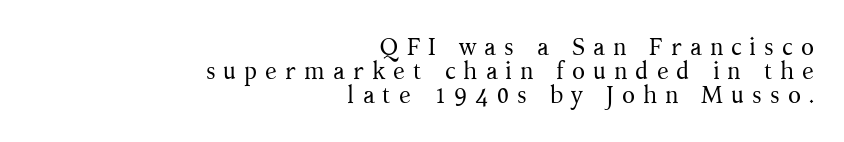
The image shows 24 px text type, upright; set right-aligned, tight line spacing (1.01x), unusually wide letter spacing (+0.33 em), not underlined.
